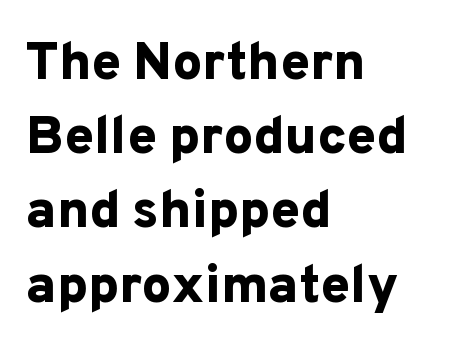
The face used here is rendered with its standard letterfit. Underline: absent. In terms of leading, this rendering sits right in the middle. The rag falls on the right side of this text block.
